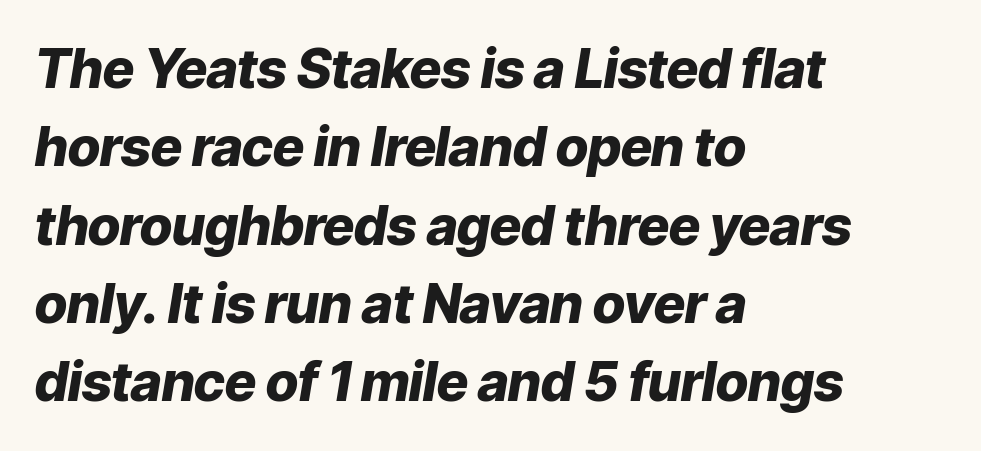
A normal amount of white space separates one row of letters from the next. The letters advance in unequal steps, a hallmark of proportional type. The typography opts for an oblique posture over an upright one. The string is rendered with underlining switched off. These lines stack with their left ends in a neat column.
